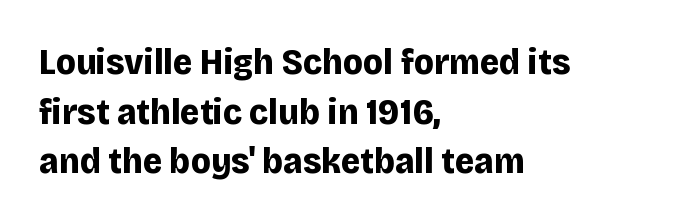
A typesetter would call this leading conventional body-copy spacing. The rag falls on the right side of this text block. The passage shown is typed in a proportional face where columns would drift. The font family rendered here belongs to the sans-serif group. A bare baseline throughout the passage.
